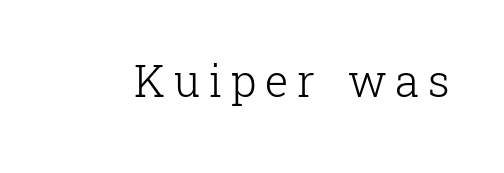
Vertical strokes here are truly vertical. The face used here is proportionally spaced, like ordinary book or web type. Each word looks stretched out because of the extra space between its letters. Quick note: underline off. The font sits on the lighter half of the weight spectrum, regular included.
